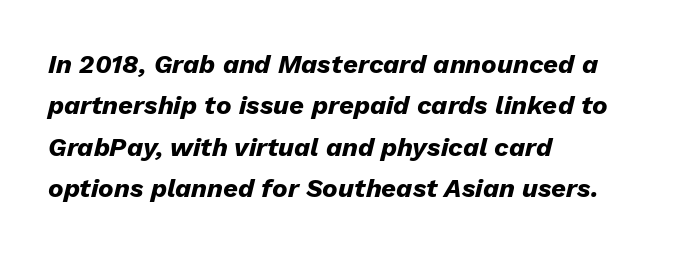
The image shows 26 px bold type, italic (leaning right); set left-aligned, normal line spacing (1.59x), normal letter spacing, not underlined.
